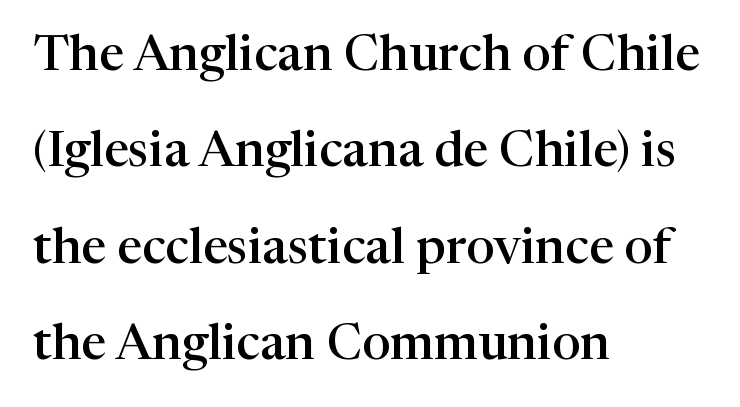
Q: Is the text bold? A: Semi-bold.
Q: Is the text italic (slanted)? A: No, it is upright.
Q: Is the typeface a serif or a sans-serif typeface? A: Serif.
Q: Is the text underlined? A: No.
Q: How is the paragraph aligned? A: Left-aligned.
Q: Is the spacing between letters normal or unusually wide? A: Normal.
Q: Is the spacing between lines tight, normal or loose? A: Loose.
Q: Width (condensed, normal, or wide)? A: Normal.
Q: Stroke contrast? A: High.
Q: x-height? A: Medium.
Q: Monospaced? A: No.
